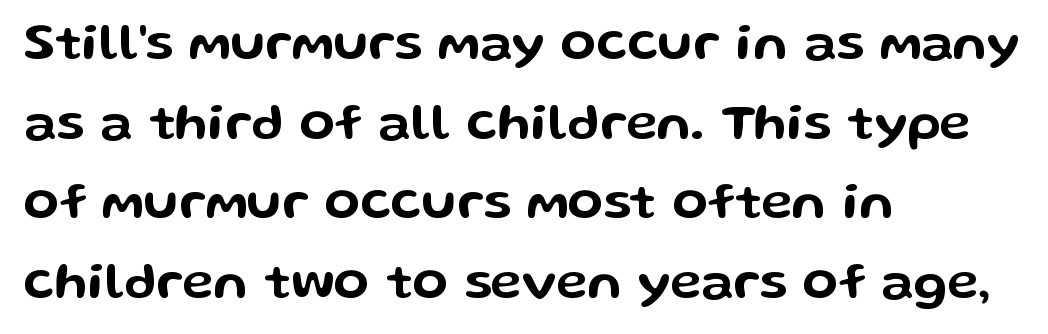
Q: Is the text italic (slanted)? A: No, it is upright.
Q: Is the typeface a serif or a sans-serif typeface? A: Sans-serif.
Q: Is the text underlined? A: No.
Q: How is the paragraph aligned? A: Left-aligned.
Q: Is the spacing between letters normal or unusually wide? A: Normal.
Q: Is the spacing between lines tight, normal or loose? A: Normal.
Q: Width (condensed, normal, or wide)? A: Wide.
Q: Stroke contrast? A: Low.
Q: x-height? A: Medium.
Q: Monospaced? A: No.
